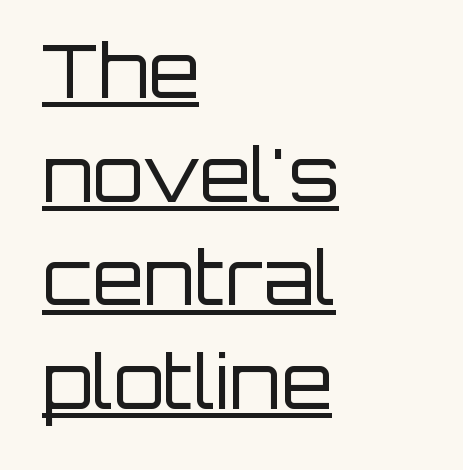
{"serif": "no", "italic": "no", "bold": "no", "weight": "regular", "width": "normal", "stroke_contrast": "low", "x_height": "large", "monospaced": "no", "underline": "yes", "align": "left", "line_spacing": "normal", "line_spacing_ratio": 1.4, "letter_spacing": "normal", "letter_spacing_em": 0.0, "glyph_px": 74}
